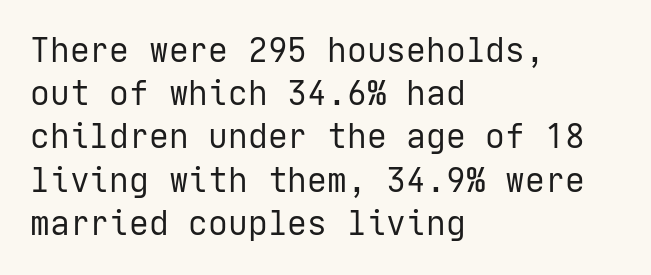
Q: Is the text bold? A: No.
Q: Is the text italic (slanted)? A: No, it is upright.
Q: Is the typeface a serif or a sans-serif typeface? A: Sans-serif.
Q: Is the text underlined? A: No.
Q: How is the paragraph aligned? A: Left-aligned.
Q: Is the spacing between letters normal or unusually wide? A: Normal.
Q: Is the spacing between lines tight, normal or loose? A: Normal.
Q: Width (condensed, normal, or wide)? A: Normal.
Q: Stroke contrast? A: Low.
Q: x-height? A: Medium.
